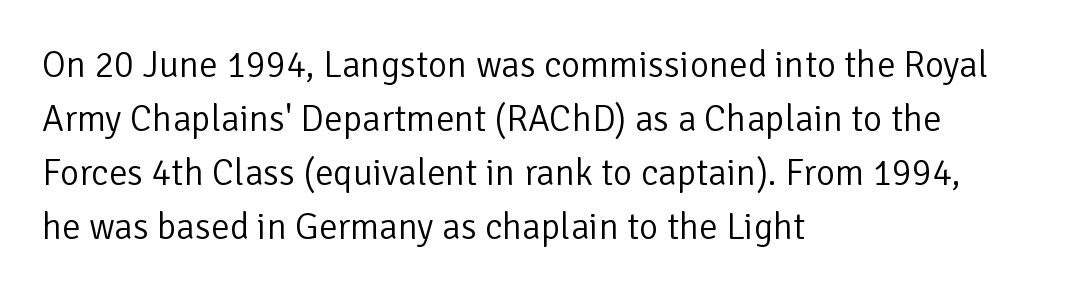
Normally led — the rows are evenly, conventionally spaced. Varying glyph widths throughout — classic text-font behaviour. The ragged edge is on the right, which tells us the setting is flush left. The characters display no serif detailing; their extremities are plain. Weight: not bold — regular or lighter. Posture: straight, roman, zero tilt.
